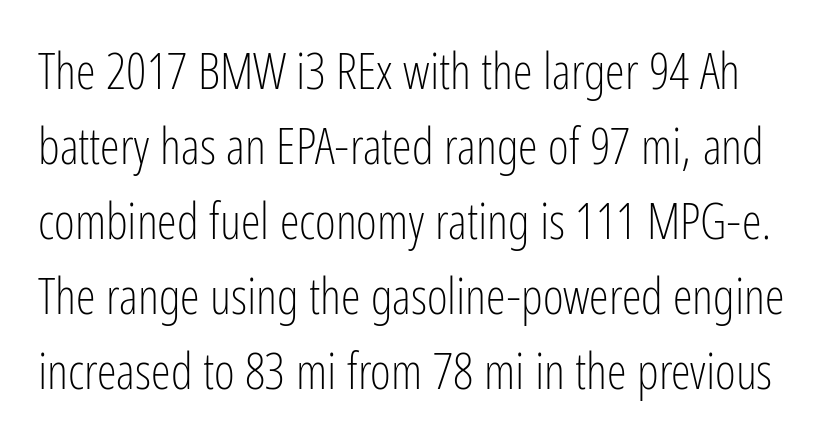
{"serif": "no", "italic": "no", "bold": "no", "weight": "light", "width": "condensed", "stroke_contrast": "low", "x_height": "medium", "monospaced": "no", "underline": "no", "line_spacing": "normal", "line_spacing_ratio": 1.5, "letter_spacing": "normal", "letter_spacing_em": 0.0, "glyph_px": 50}
